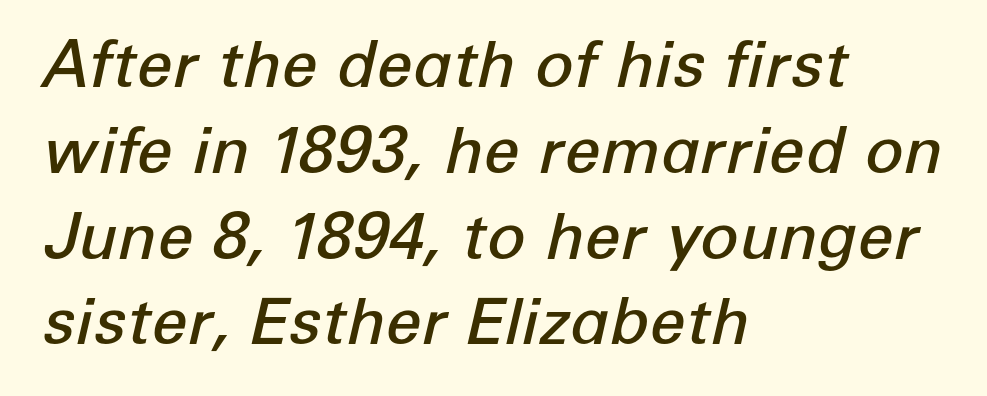
The image shows 64 px semibold type, italic (leaning right); set left-aligned, normal line spacing (1.34x), normal letter spacing, not underlined; low stroke contrast and a medium x-height.
